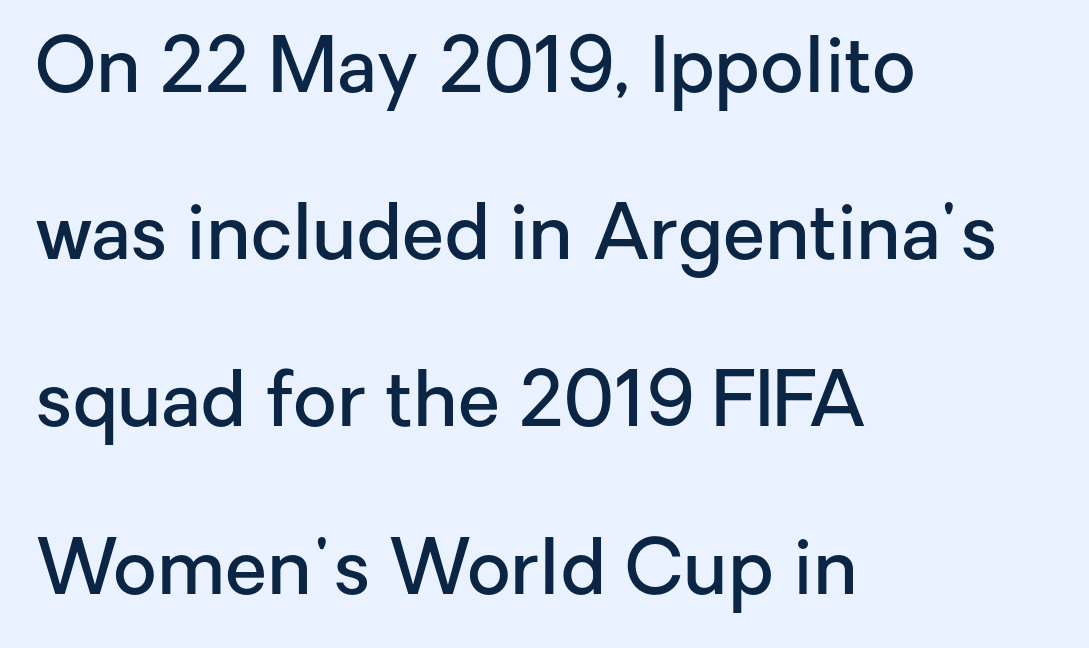
Q: Is the text bold? A: Semi-bold.
Q: Is the text italic (slanted)? A: No, it is upright.
Q: Is the typeface a serif or a sans-serif typeface? A: Sans-serif.
Q: Is the text underlined? A: No.
Q: How is the paragraph aligned? A: Left-aligned.
Q: Is the spacing between letters normal or unusually wide? A: Normal.
Q: Is the spacing between lines tight, normal or loose? A: Loose.
Q: Width (condensed, normal, or wide)? A: Normal.
Q: Stroke contrast? A: Low.
Q: x-height? A: Medium.
Q: Monospaced? A: No.
